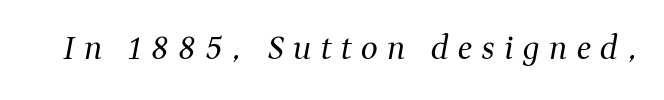
The rendering applies a slant to the glyphs. Note: serifs present on the glyphs. The words here are not underlined. Look at the tracking — it's clearly loosened, letters drifting apart. No heavy texture on the line: the type isn't bold. These lines are rendered in a variable-pitch font.
